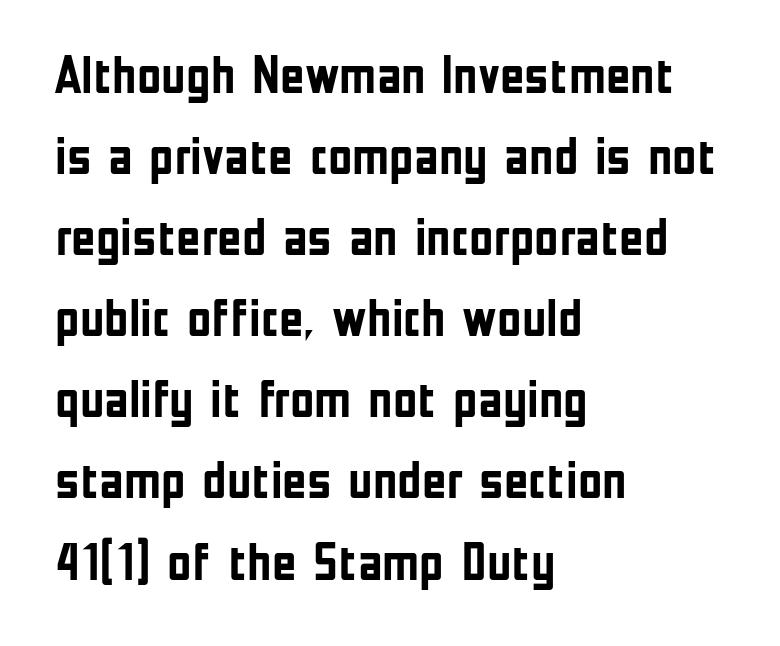
Q: Is the text bold? A: Yes.
Q: Is the text italic (slanted)? A: No, it is upright.
Q: Is the typeface a serif or a sans-serif typeface? A: Sans-serif.
Q: Is the text underlined? A: No.
Q: How is the paragraph aligned? A: Left-aligned.
Q: Is the spacing between letters normal or unusually wide? A: Normal.
Q: Is the spacing between lines tight, normal or loose? A: Normal.
Q: Width (condensed, normal, or wide)? A: Condensed.
Q: Stroke contrast? A: Low.
Q: x-height? A: Medium.
Q: Monospaced? A: No.
